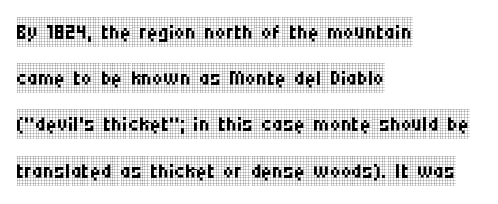
{"serif": "yes", "italic": "no", "bold": "no", "weight": "regular", "width": "condensed", "stroke_contrast": "low", "x_height": "large", "monospaced": "no", "underline": "no", "align": "left", "line_spacing": "normal", "line_spacing_ratio": 1.54, "letter_spacing": "normal", "letter_spacing_em": 0.0, "glyph_px": 30}
